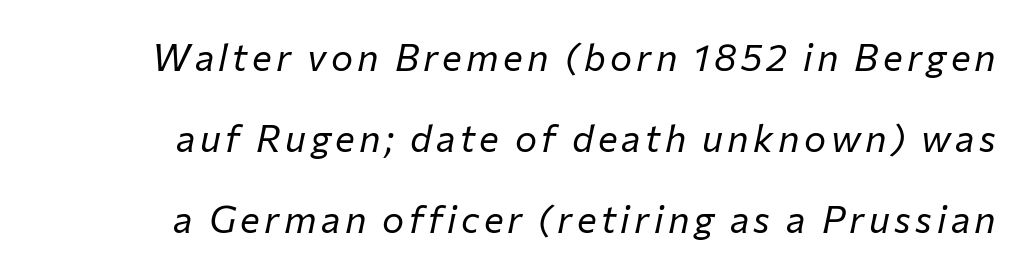
Type without underlining. How would I describe the line gaps? Wide and relaxed. Yep, that's italic — everything's leaning. Counters stay open thanks to moderate or lighter strokes.
